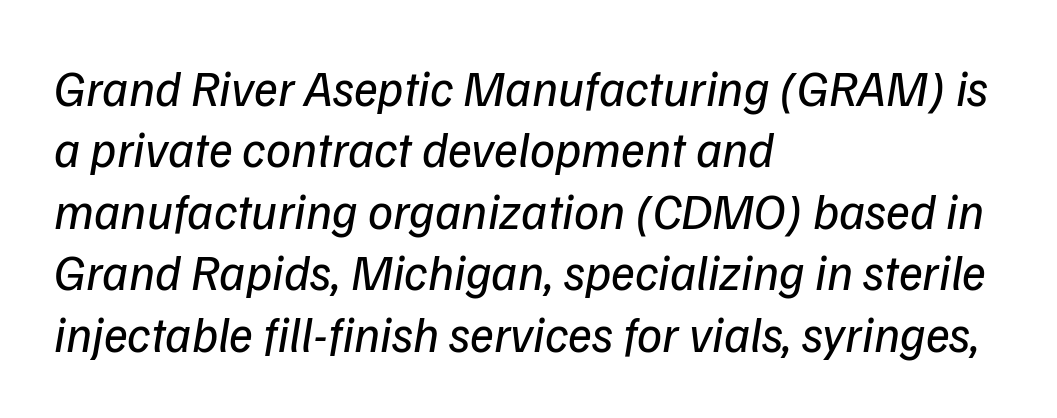
The image shows 50 px regular-weight type, italic (leaning right); set left-aligned, line spacing 1.23x, normal letter spacing, not underlined; low stroke contrast and a medium x-height.
